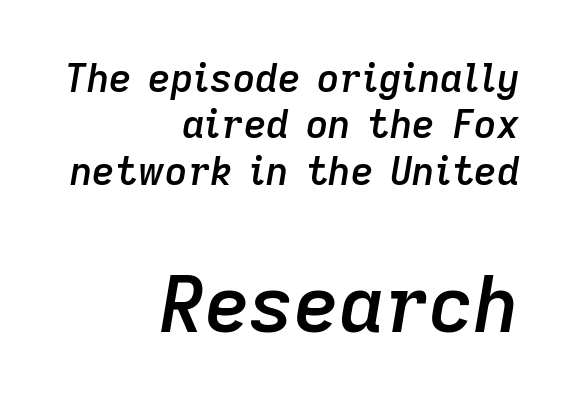
Heft: intermediate — a semibold. Descender tails drop into unmarked territory. Line ends are locked; line starts wander. Quick note: italic. Size contrast runs from small at the top to large at the bottom. The letters sit at their default tracking, neither squeezed nor spread.
